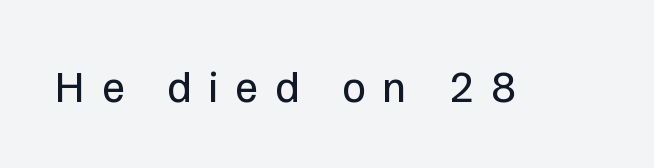
{"serif": "no", "italic": "no", "bold": "no", "weight": "regular", "width": "normal", "stroke_contrast": "low", "x_height": "medium", "monospaced": "no", "underline": "no", "letter_spacing": "wide", "letter_spacing_em": 0.37, "glyph_px": 45}
